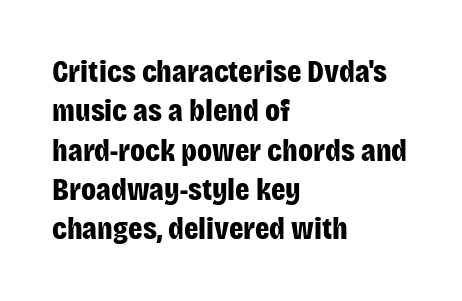
Q: Is the text bold? A: Yes.
Q: Is the text italic (slanted)? A: No, it is upright.
Q: Is the typeface a serif or a sans-serif typeface? A: Sans-serif.
Q: Is the text underlined? A: No.
Q: How is the paragraph aligned? A: Left-aligned.
Q: Is the spacing between letters normal or unusually wide? A: Normal.
Q: Width (condensed, normal, or wide)? A: Condensed.
Q: Stroke contrast? A: Low.
Q: x-height? A: Large.
Q: Monospaced? A: No.
